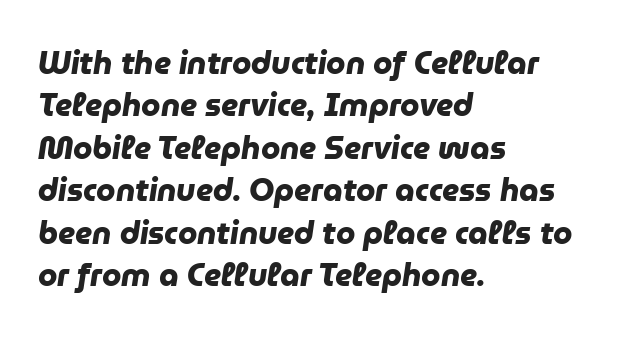
The image shows 31 px heavy sans-serif type; set left-aligned, normal line spacing (1.37x), normal letter spacing, not underlined; low stroke contrast and a medium x-height.
